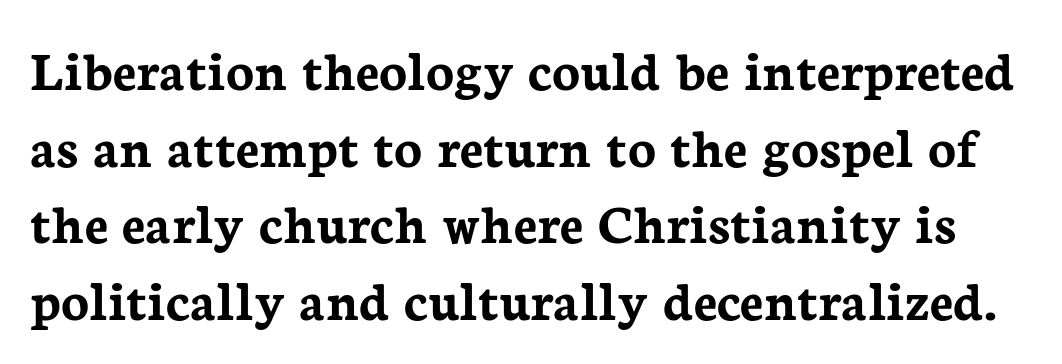
The letters stand straight up with perfectly vertical stems. What weight is shown? A full bold with thick strokes. You could not count columns in this text — the font is proportionally spaced. Old-style or modern, the face here clearly has serifs. Descender tails drop into unmarked territory.
